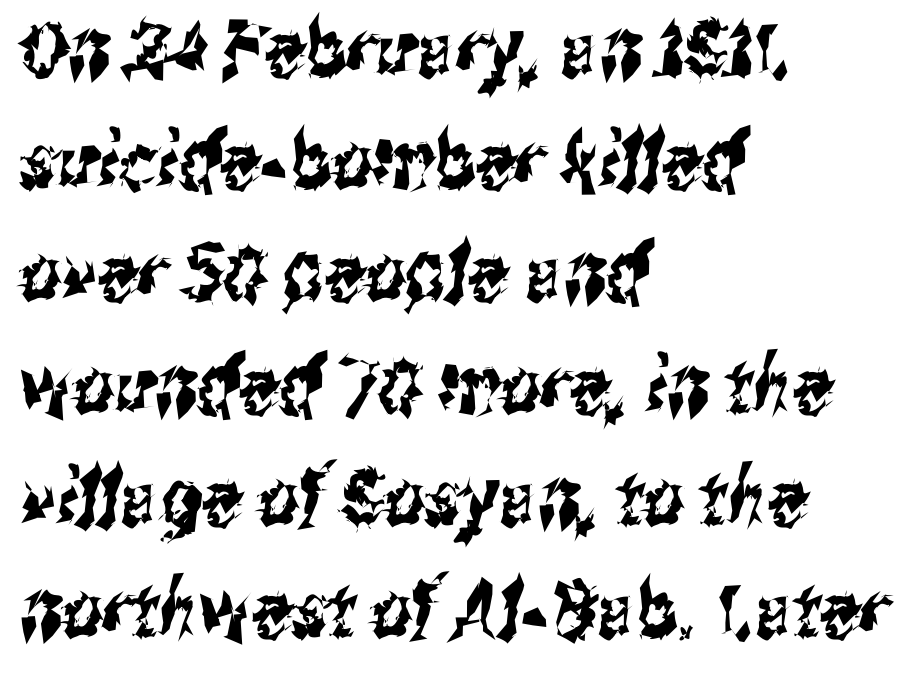
Here the glyphs are tracked normally, forming tight word shapes. The characters display no serif detailing; their extremities are plain. The passage shown is typed in a proportional face where columns would drift. A student would call this left alignment; a typographer would say flush left, rag right. This block has exactly the height ordinary leading produces.
